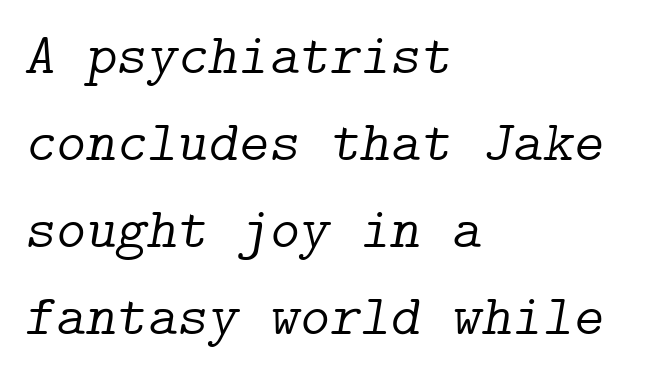
Q: Is the text bold? A: No.
Q: Is the text italic (slanted)? A: Yes, it leans right by about 9 degrees.
Q: Is the typeface a serif or a sans-serif typeface? A: Serif.
Q: Is the text underlined? A: No.
Q: How is the paragraph aligned? A: Left-aligned.
Q: Is the spacing between letters normal or unusually wide? A: Normal.
Q: Is the spacing between lines tight, normal or loose? A: Normal.
Q: Width (condensed, normal, or wide)? A: Normal.
Q: Stroke contrast? A: Low.
Q: x-height? A: Medium.
